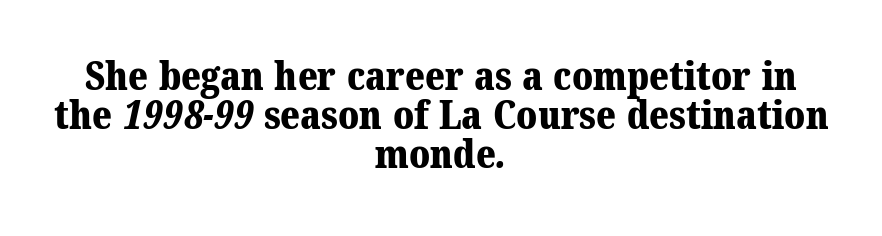
{"serif": "yes", "bold": "yes", "weight": "bold", "width": "normal", "stroke_contrast": "medium", "x_height": "medium", "monospaced": "no", "underline": "no", "align": "center", "line_spacing": "tight", "line_spacing_ratio": 0.98, "letter_spacing": "normal", "letter_spacing_em": 0.0, "glyph_px": 40}
